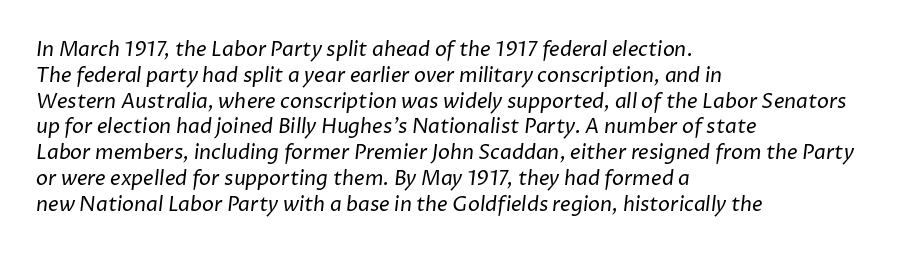
Plain, unruled lines of type. The rendering uses a moderate line-height, typical for paragraphs. Notice how the passage keeps a crisp vertical edge on the left only. No chunkiness to these letters — they're not bold. Letter spacing: default.
